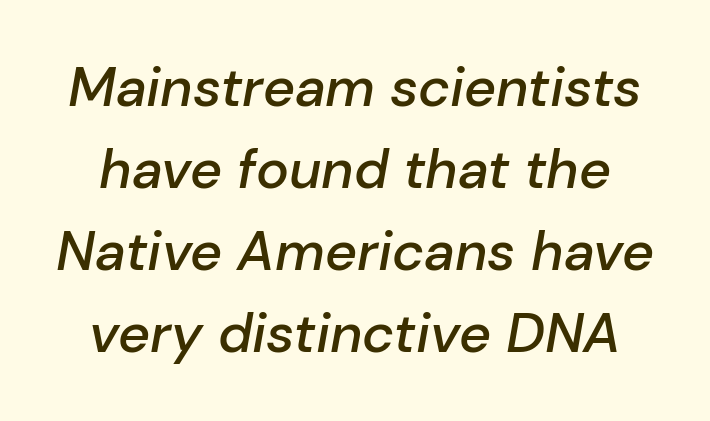
Q: Is the text bold? A: Semi-bold.
Q: Is the text italic (slanted)? A: Yes, it leans right by about 10 degrees.
Q: Is the text underlined? A: No.
Q: Is the spacing between letters normal or unusually wide? A: Normal.
Q: Is the spacing between lines tight, normal or loose? A: Normal.
Q: Width (condensed, normal, or wide)? A: Normal.
Q: Stroke contrast? A: Low.
Q: x-height? A: Medium.
Q: Monospaced? A: No.
